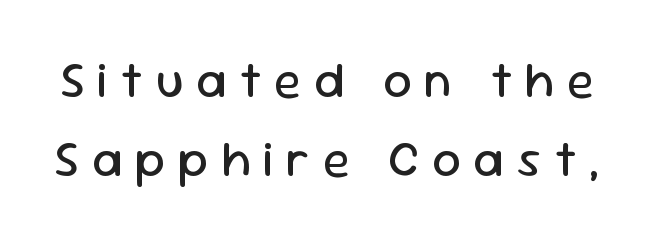
The line texture is sparse and dotted thanks to wide tracking. Nobody drew a line under any word here. If you drew a line through each stem, it would be perfectly vertical. The passage shown is typed in a proportional face where columns would drift. Quick note: interline space is typical.
